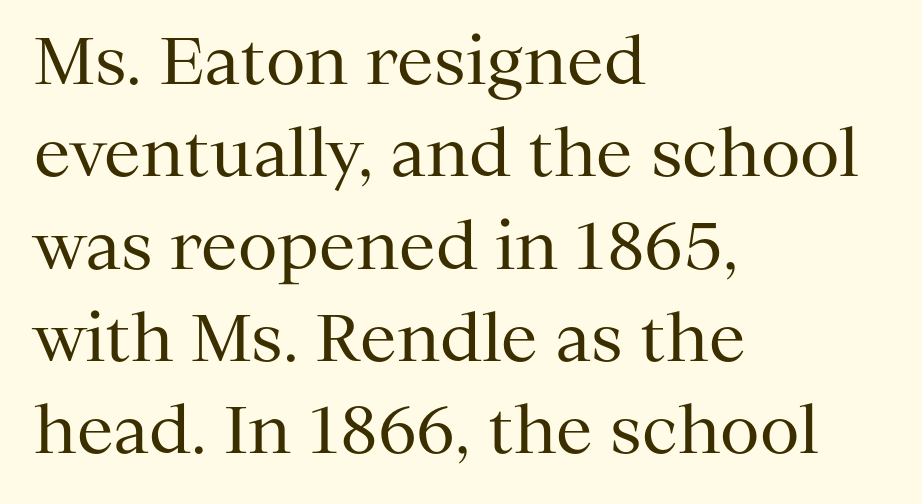
The image shows 65 px regular-weight serif type, upright; set left-aligned, normal line spacing (1.42x), normal letter spacing, not underlined; medium stroke contrast and a medium x-height.
